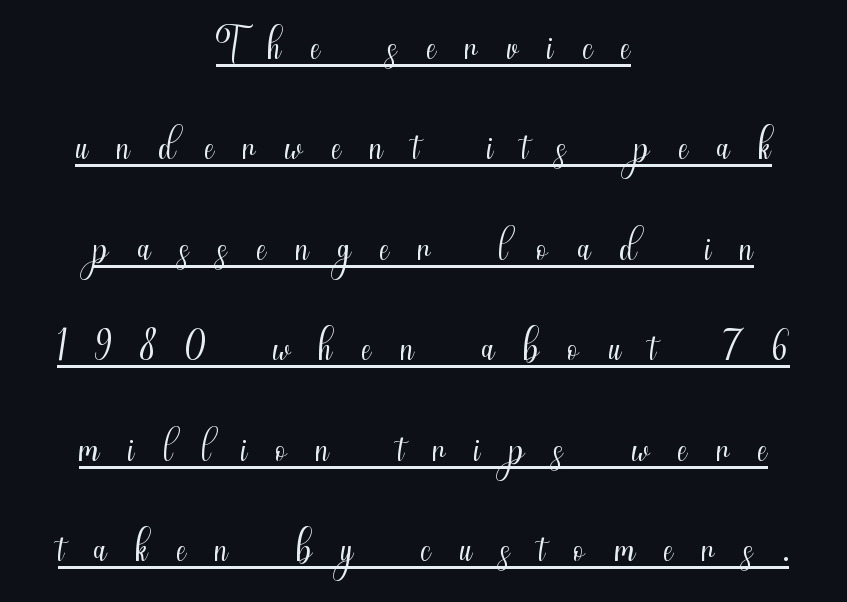
Q: Is the text bold? A: No.
Q: Is the text italic (slanted)? A: Yes.
Q: Is the typeface a serif or a sans-serif typeface? A: Sans-serif.
Q: Is the text underlined? A: Yes.
Q: How is the paragraph aligned? A: Centered.
Q: Is the spacing between letters normal or unusually wide? A: Unusually wide.
Q: Is the spacing between lines tight, normal or loose? A: Normal.
Q: Width (condensed, normal, or wide)? A: Condensed.
Q: Stroke contrast? A: Medium.
Q: x-height? A: Small.
Q: Monospaced? A: No.
